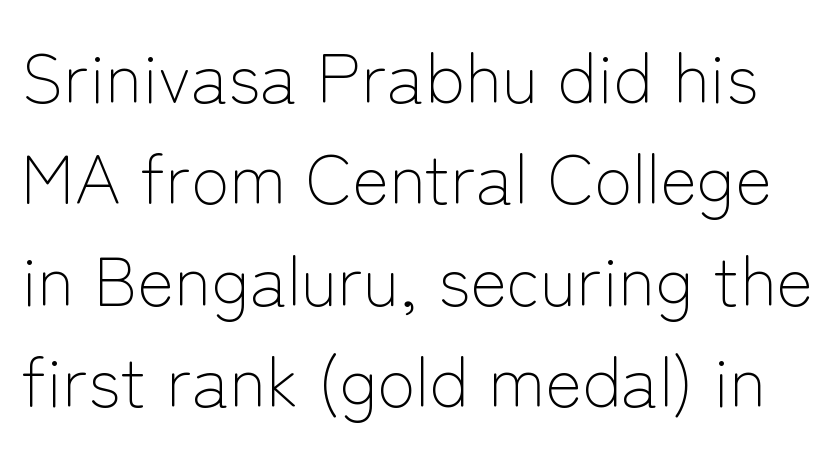
The rows are spaced the way most documents space them. Decoration check: the copy has no underline. Standard letterfit; no display-style spreading of the glyphs. Spacing verdict: proportional, widths tailored to each character.
